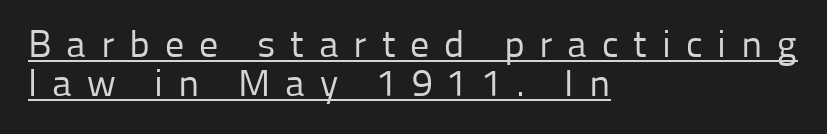
Somebody hit Ctrl+U on this one — the words are underlined. The font's upright variant was chosen for this text. The leading is snug, giving the passage a crowded texture. Tracking here is generous; glyphs stand well apart from one another. Letterform terminals end flat and unadorned throughout the passage. In CSS terms this would be text-align: left.
